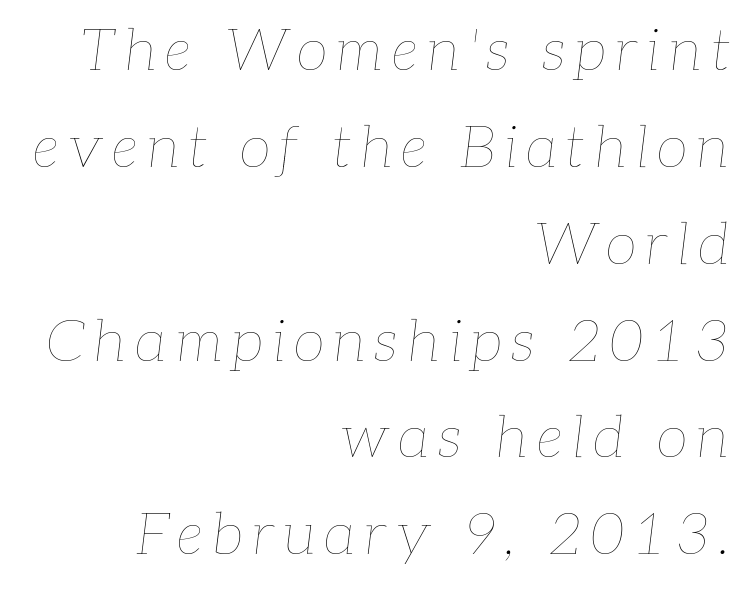
Yep, that's italic — everything's leaning. Each letter keeps its own natural width here, so spacing adapts to shape. Clear beneath every line of the passage. Compared with a typical body face, this is equally light or lighter still. The paragraph has a hard right edge and a soft left edge. Does the leading feel generous? No, just average.
